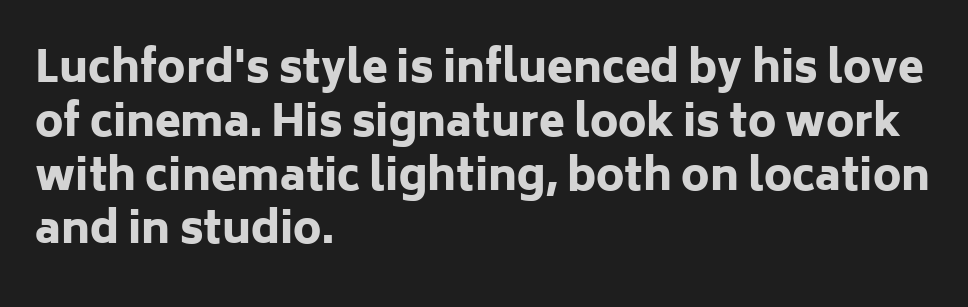
Q: Is the text bold? A: Yes.
Q: Is the text italic (slanted)? A: No, it is upright.
Q: Is the typeface a serif or a sans-serif typeface? A: Sans-serif.
Q: Is the text underlined? A: No.
Q: How is the paragraph aligned? A: Left-aligned.
Q: Is the spacing between letters normal or unusually wide? A: Normal.
Q: Is the spacing between lines tight, normal or loose? A: Normal.
Q: Width (condensed, normal, or wide)? A: Normal.
Q: Stroke contrast? A: Low.
Q: x-height? A: Medium.
Q: Monospaced? A: No.
